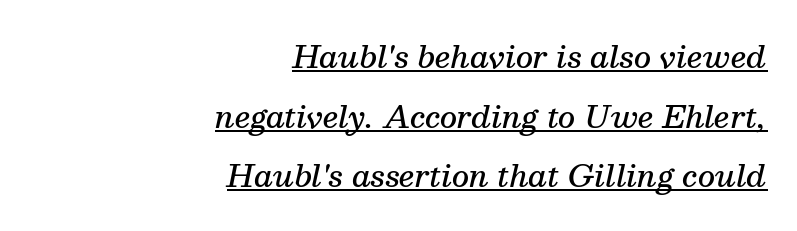
If you drew a ruler down the right edge, every line would touch it. Baseline-to-baseline distance is far greater than the letter height. The passage shown is underscored from start to finish. This is moderately heavy type, rendered in semibold.
